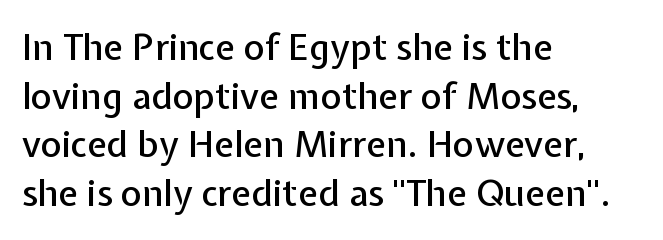
Q: Is the text italic (slanted)? A: No, it is upright.
Q: Is the typeface a serif or a sans-serif typeface? A: Sans-serif.
Q: Is the text underlined? A: No.
Q: How is the paragraph aligned? A: Left-aligned.
Q: Is the spacing between letters normal or unusually wide? A: Normal.
Q: Is the spacing between lines tight, normal or loose? A: Normal.
Q: Width (condensed, normal, or wide)? A: Normal.
Q: Stroke contrast? A: Low.
Q: x-height? A: Medium.
Q: Monospaced? A: No.
